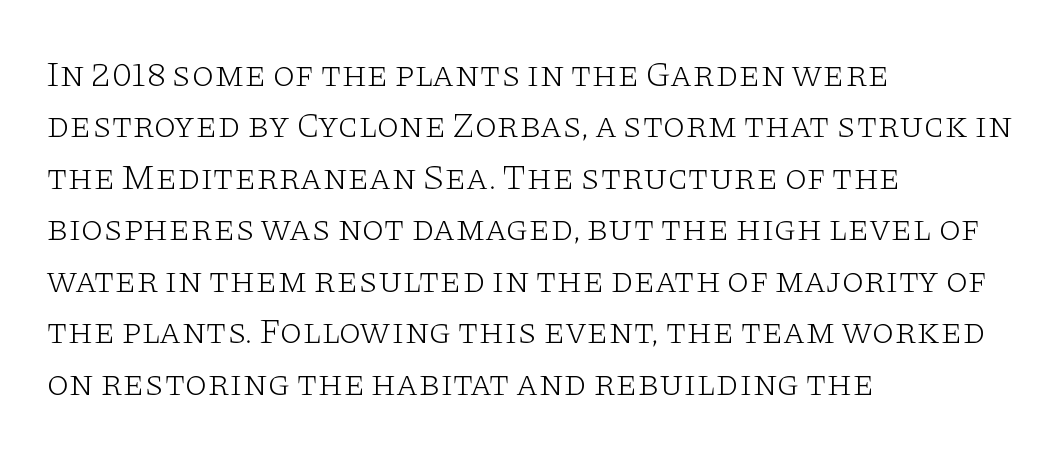
Q: Is the text bold? A: No.
Q: Is the text italic (slanted)? A: No, it is upright.
Q: Is the typeface a serif or a sans-serif typeface? A: Serif.
Q: Is the text underlined? A: No.
Q: How is the paragraph aligned? A: Left-aligned.
Q: Is the spacing between letters normal or unusually wide? A: Normal.
Q: Is the spacing between lines tight, normal or loose? A: Normal.
Q: Width (condensed, normal, or wide)? A: Wide.
Q: Stroke contrast? A: Low.
Q: x-height? A: Large.
Q: Monospaced? A: No.
